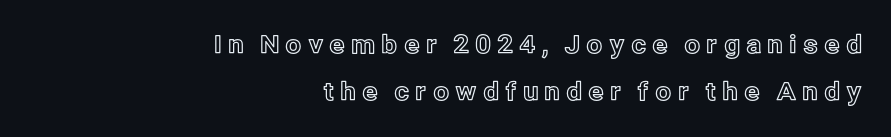
A bare baseline throughout the passage. Line ends are locked; line starts wander. Every stem runs plumb, perpendicular to the baseline. A typesetter would call this heavily tracked-out type.
